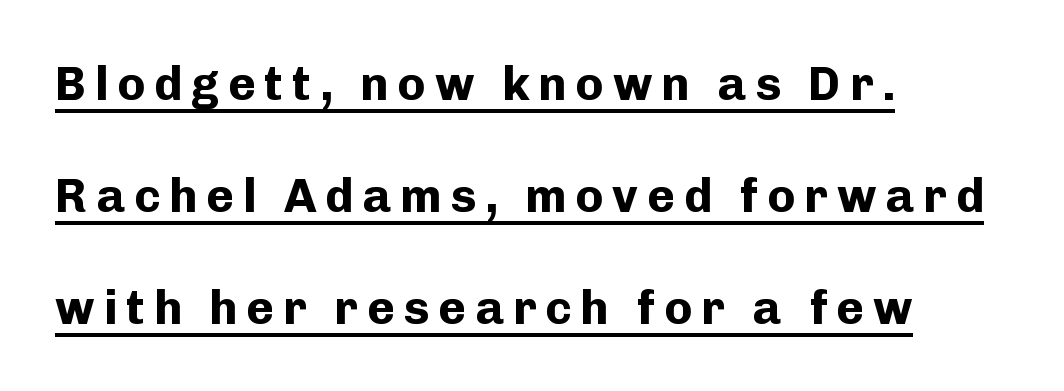
The image shows 47 px bold sans-serif type, upright; set left-aligned, loose line spacing (2.38x), underlined; low stroke contrast and a medium x-height.
